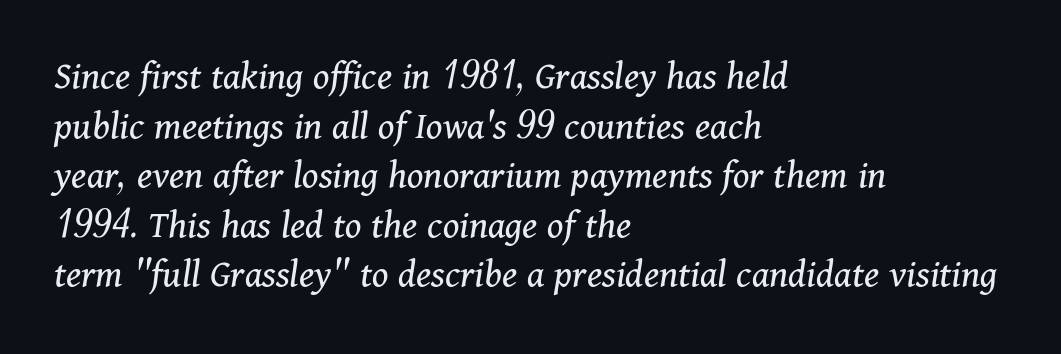
{"serif": "yes", "italic": "yes", "lean": "right", "slant_degrees": 11, "bold": "no", "weight": "regular", "width": "normal", "stroke_contrast": "medium", "x_height": "medium", "monospaced": "no", "underline": "no", "align": "left", "line_spacing_ratio": 1.21, "letter_spacing": "normal", "letter_spacing_em": 0.0, "glyph_px": 41}
